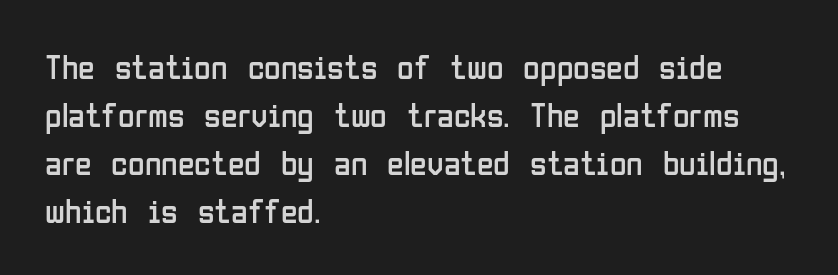
Nobody touched the tracking dial on this one. Looks like regular typesetting: each glyph gets only the width it needs. Style check: upright. Notice how descenders clear the ascenders below comfortably — that's standard leading. A quiet, ordinary-to-light weight characterises the typeface.
